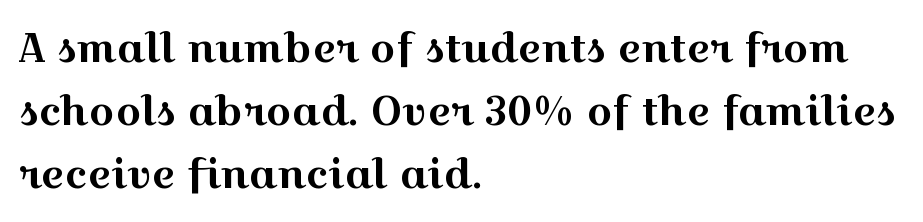
Do the characters align in a grid? No, the font is proportional. Are there feet on the stems? There are — it's a serif. The glyphs are unaccompanied by any horizontal stroke below them. Vertical spacing — default. The lines in this sample share a left origin and differ only in where they stop. Default kerning and tracking; the words read as compact shapes.
